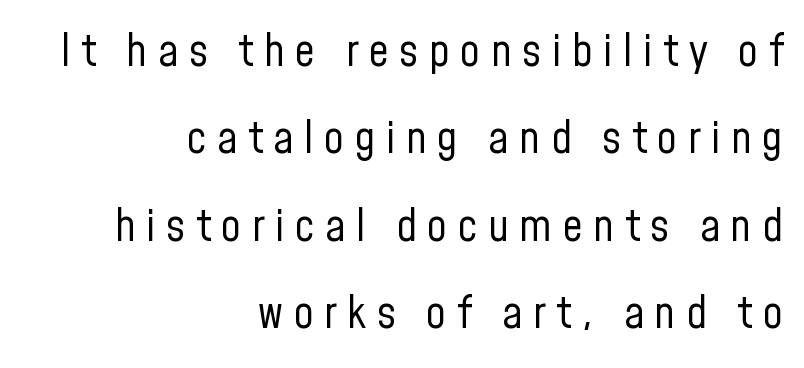
The image shows 45 px regular-weight, condensed sans-serif type, upright; set right-aligned, loose line spacing (1.94x), unusually wide letter spacing (+0.23 em), not underlined; low stroke contrast and a medium x-height.
